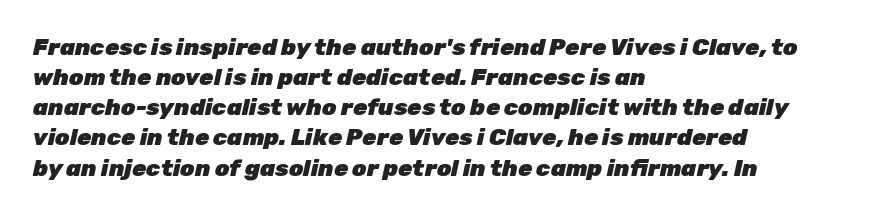
The image shows 23 px bold type, italic (leaning right); set left-aligned, normal line spacing (1.31x), normal letter spacing, not underlined.
